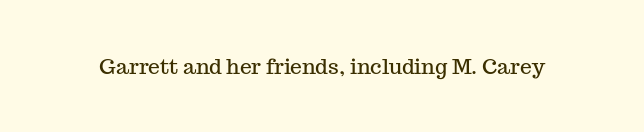
{"italic": "no", "underline": "no", "letter_spacing": "normal", "letter_spacing_em": 0.0, "glyph_px": 21}
